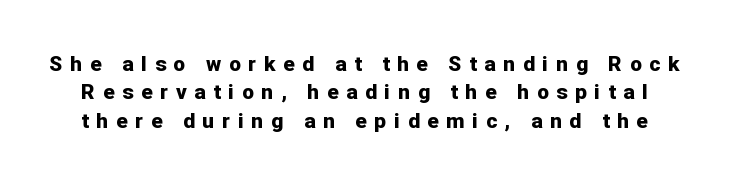
Summary of vertical rhythm: regular, with standard interline spacing. Display-style spreading of the glyphs; the letterfit is very open. These lines were composed using upright roman letters. Glance below the letters and you will spot only blank space. Typesetter's note: full bold, strokes at maximum text heaviness.
